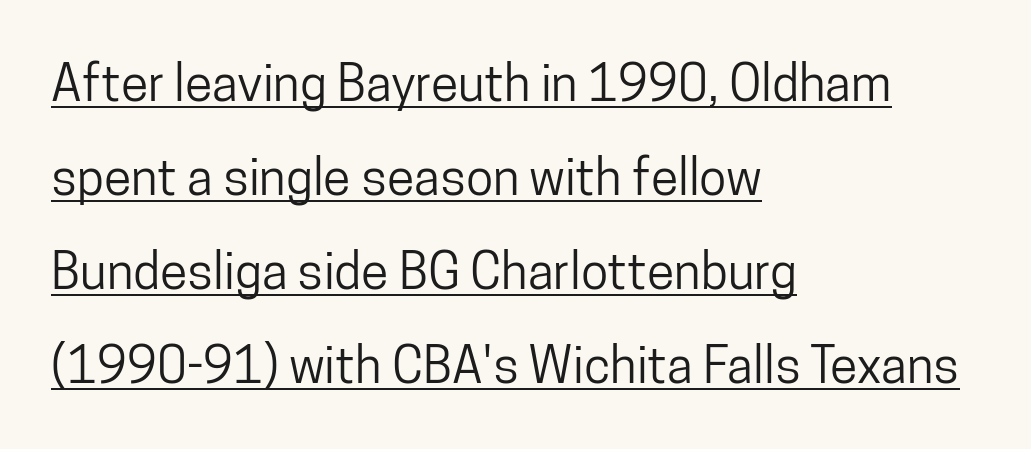
You could not count columns in this text — the font is proportionally spaced. Ordinary non-slanted type is in use. Does the type have serifs? No, each stem ends abruptly. The letterforms sit shoulder to shoulder at normal distance. One-word summary of the alignment: left. Emphasis is given by a line drawn under the lettering.
